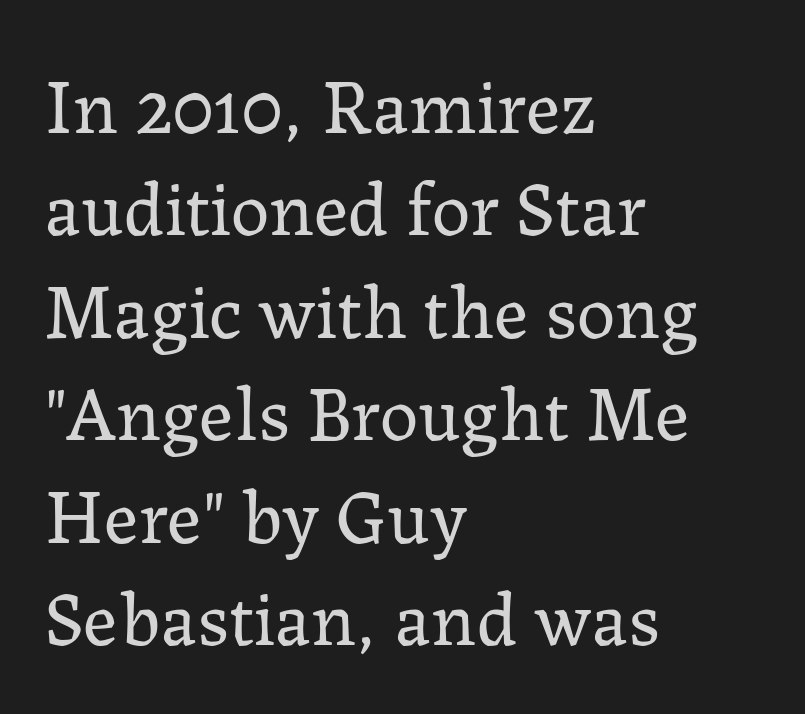
{"serif": "yes", "italic": "no", "bold": "no", "weight": "regular", "width": "normal", "stroke_contrast": "low", "x_height": "medium", "monospaced": "no", "underline": "no", "align": "left", "line_spacing": "normal", "line_spacing_ratio": 1.33, "letter_spacing": "normal", "letter_spacing_em": 0.0, "glyph_px": 77}
